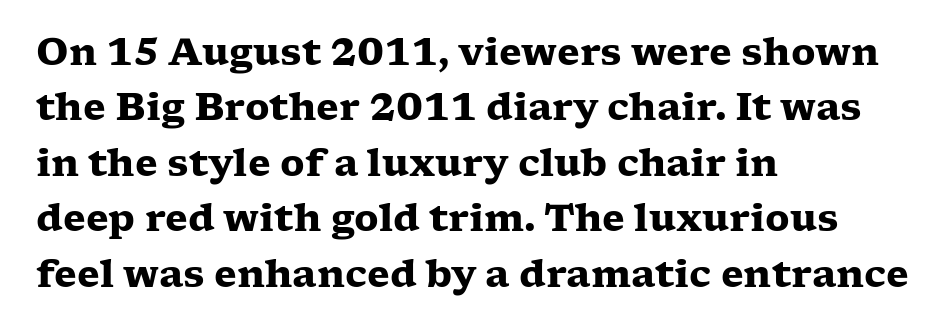
Q: Is the text bold? A: Yes.
Q: Is the text italic (slanted)? A: No, it is upright.
Q: Is the typeface a serif or a sans-serif typeface? A: Serif.
Q: Is the text underlined? A: No.
Q: How is the paragraph aligned? A: Left-aligned.
Q: Is the spacing between letters normal or unusually wide? A: Normal.
Q: Is the spacing between lines tight, normal or loose? A: Normal.
Q: Width (condensed, normal, or wide)? A: Wide.
Q: Stroke contrast? A: Low.
Q: x-height? A: Medium.
Q: Monospaced? A: No.
